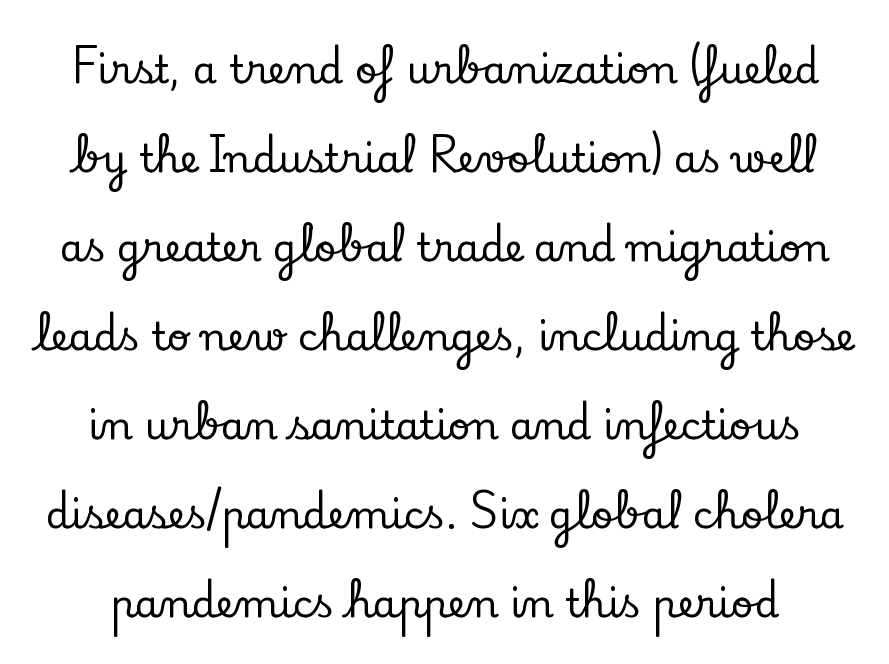
The image shows 39 px text type, upright; set loose line spacing (2.28x), normal letter spacing, not underlined; low stroke contrast and a small x-height.
